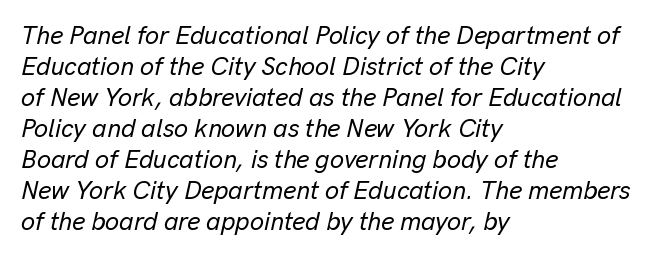
{"italic": "yes", "lean": "right", "slant_degrees": 13, "underline": "no", "align": "left", "line_spacing_ratio": 1.24, "letter_spacing": "normal", "letter_spacing_em": 0.0, "glyph_px": 25}
